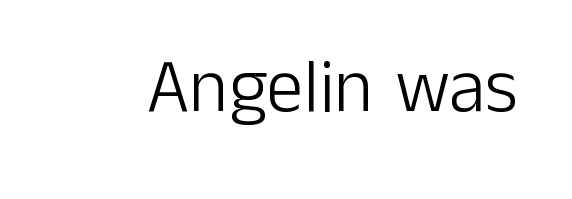
{"serif": "no", "italic": "no", "bold": "no", "weight": "light", "width": "normal", "stroke_contrast": "low", "x_height": "medium", "monospaced": "no", "underline": "no", "letter_spacing": "normal", "letter_spacing_em": 0.0, "glyph_px": 75}
